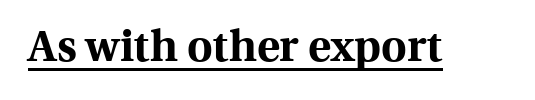
Q: Is the text bold? A: Yes.
Q: Is the text italic (slanted)? A: No, it is upright.
Q: Is the typeface a serif or a sans-serif typeface? A: Serif.
Q: Is the text underlined? A: Yes.
Q: Is the spacing between letters normal or unusually wide? A: Normal.
Q: Width (condensed, normal, or wide)? A: Normal.
Q: x-height? A: Medium.
Q: Monospaced? A: No.
